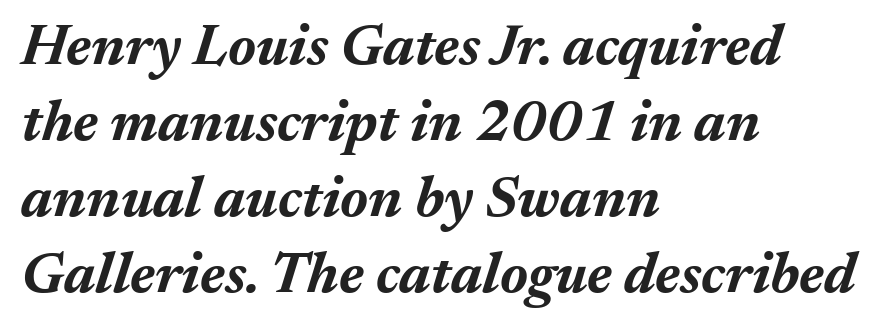
Leftover space on each line is placed entirely after the last word. Has an underline been added? It has not. Spacing verdict: proportional, widths tailored to each character. The rendering applies a slant to the glyphs. Vertical spacing — default. The sample has been set heavy, in full bold.
